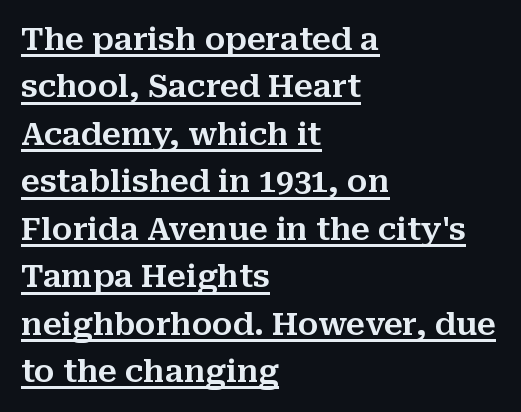
Posture: vertical. To sum up the face: it has serifs. Do the characters align in a grid? No, the font is proportional. Underline: present. Typeset ragged right — the left edge is the straight one. The rows are spaced the way most documents space them.
